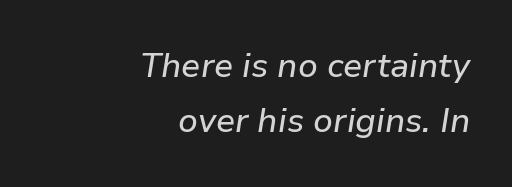
The image shows 34 px text type, italic (leaning right); set right-aligned, normal line spacing (1.62x), normal letter spacing, not underlined; low stroke contrast and a medium x-height.
